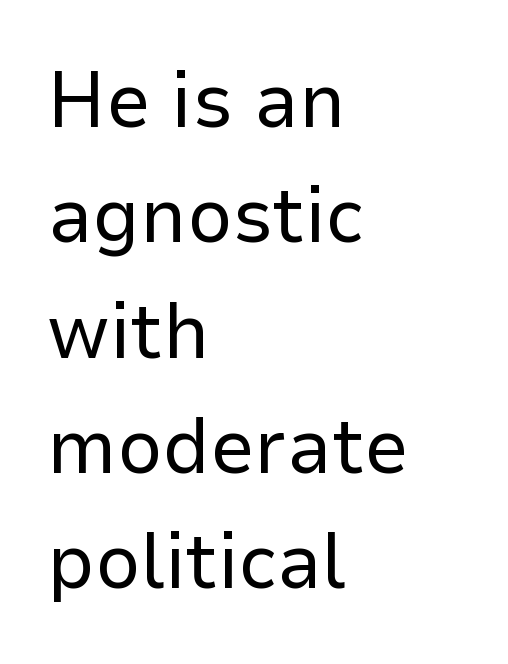
Q: Is the text bold? A: No.
Q: Is the text italic (slanted)? A: No, it is upright.
Q: Is the typeface a serif or a sans-serif typeface? A: Sans-serif.
Q: Is the text underlined? A: No.
Q: How is the paragraph aligned? A: Left-aligned.
Q: Is the spacing between letters normal or unusually wide? A: Normal.
Q: Is the spacing between lines tight, normal or loose? A: Normal.
Q: Width (condensed, normal, or wide)? A: Normal.
Q: Stroke contrast? A: Low.
Q: x-height? A: Medium.
Q: Monospaced? A: No.
